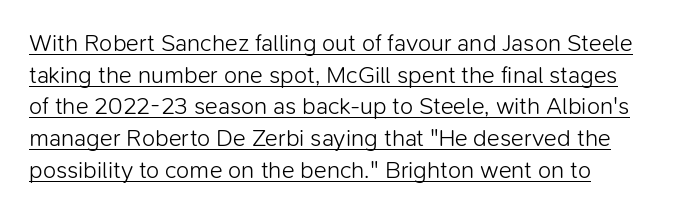
Spacing between characters is what you'd get straight out of the box. Reading down the column, the eye jumps a familiar distance to each next line. Students, observe the line beneath the letters — that is underlining. The weight would be labelled regular, book, light, or lighter still. The passage is arranged the way most books set body copy — flush left.
